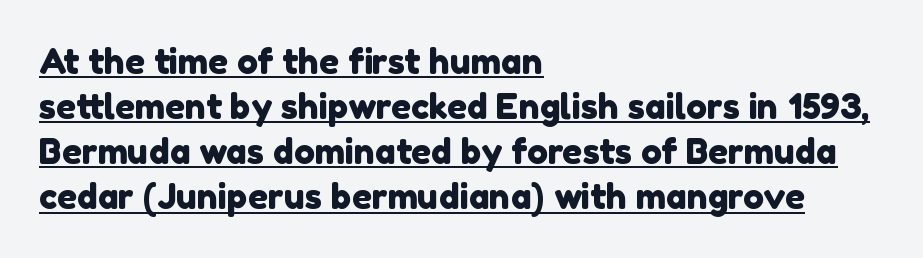
Compared with undecorated copy, this sample adds a rule below the words. The rendering uses natural spacing where letterforms have individual widths. You can tell from the bare stems that sans-serif type was used. These lines are set flush left with a ragged right edge. This block has exactly the height ordinary leading produces. Is the letter spacing exaggerated? No — it looks like the ordinary default.
